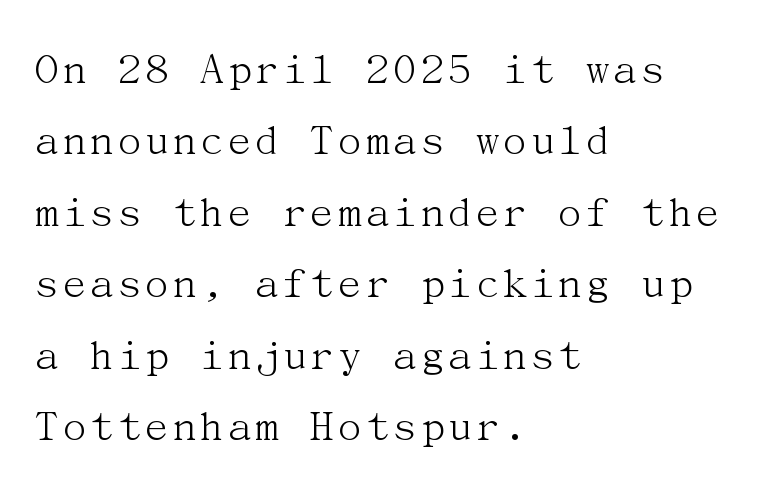
{"serif": "yes", "italic": "no", "bold": "no", "weight": "light", "width": "normal", "stroke_contrast": "medium", "x_height": "medium", "underline": "no", "align": "left", "line_spacing": "normal", "line_spacing_ratio": 1.52, "letter_spacing": "normal", "letter_spacing_em": 0.0, "glyph_px": 47}
